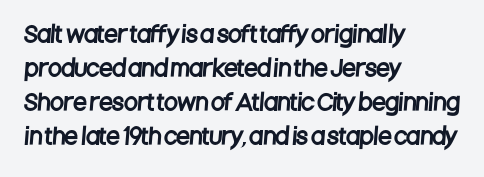
Q: Is the text underlined? A: No.
Q: How is the paragraph aligned? A: Left-aligned.
Q: Is the spacing between letters normal or unusually wide? A: Normal.
Q: Is the spacing between lines tight, normal or loose? A: Normal.
